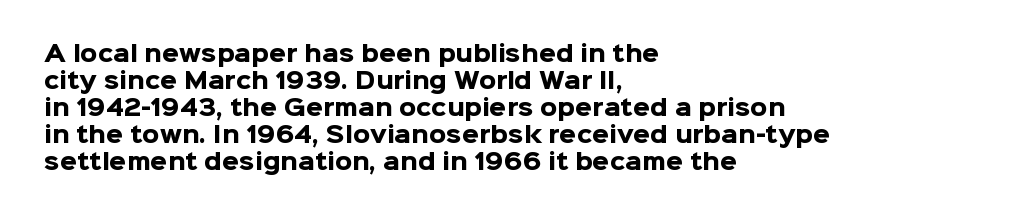
Q: Is the text bold? A: Yes.
Q: Is the text italic (slanted)? A: No, it is upright.
Q: Is the text underlined? A: No.
Q: How is the paragraph aligned? A: Left-aligned.
Q: Is the spacing between letters normal or unusually wide? A: Normal.
